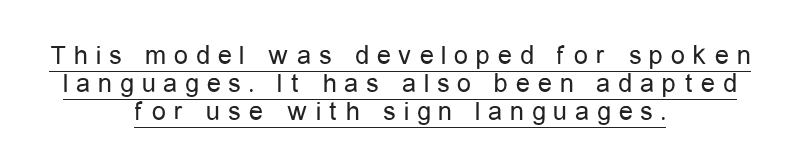
Q: Is the text bold? A: No.
Q: Is the text italic (slanted)? A: No, it is upright.
Q: Is the typeface a serif or a sans-serif typeface? A: Sans-serif.
Q: Is the text underlined? A: Yes.
Q: How is the paragraph aligned? A: Centered.
Q: Is the spacing between letters normal or unusually wide? A: Unusually wide.
Q: Is the spacing between lines tight, normal or loose? A: Tight.
Q: Width (condensed, normal, or wide)? A: Condensed.
Q: Stroke contrast? A: Low.
Q: x-height? A: Medium.
Q: Monospaced? A: No.
